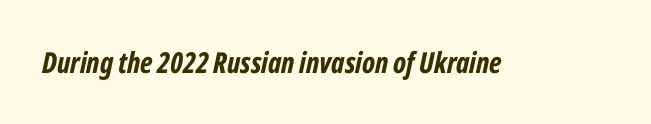
Q: Is the text bold? A: Yes.
Q: Is the text italic (slanted)? A: Yes, it leans right by about 12 degrees.
Q: Is the text underlined? A: No.
Q: Is the spacing between letters normal or unusually wide? A: Normal.
Q: Width (condensed, normal, or wide)? A: Condensed.
Q: Stroke contrast? A: Low.
Q: x-height? A: Medium.
Q: Monospaced? A: No.
